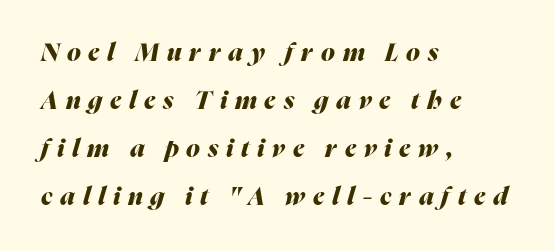
Compared with an ordinary text face, these strokes are far heavier — a full bold. Widely set lines give the paragraph a tall, airy silhouette. Visually the block forms a straight wall on the left and a jagged coastline on the right. An italicized treatment has been applied to the whole sample.
